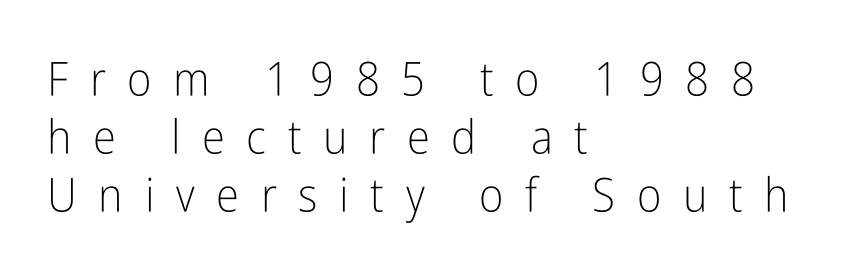
{"serif": "no", "italic": "no", "bold": "no", "weight": "light", "width": "condensed", "stroke_contrast": "low", "x_height": "medium", "monospaced": "no", "underline": "no", "align": "left", "line_spacing_ratio": 1.23, "letter_spacing": "wide", "letter_spacing_em": 0.46, "glyph_px": 47}
